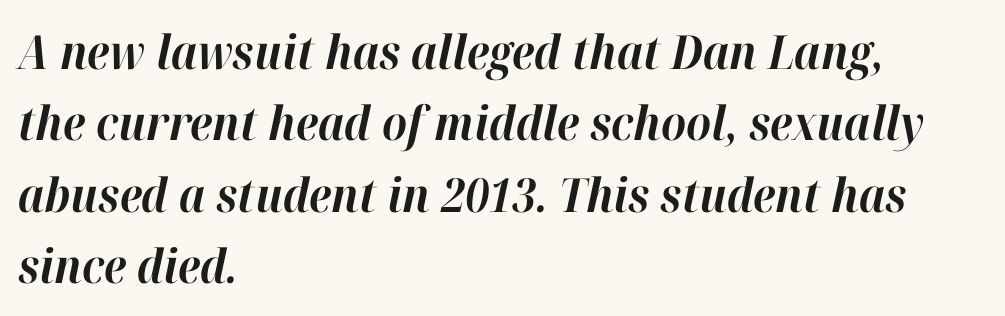
Underline: absent. What stands out about the letter spacing? Nothing — it is the standard amount. The letters advance in unequal steps, a hallmark of proportional type. Does the leading feel generous? No, just average.
